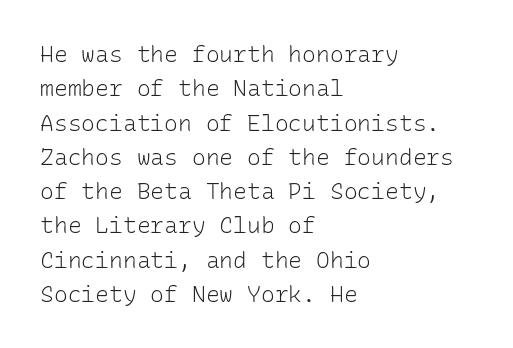
{"italic": "no", "bold": "no", "underline": "no", "align": "left", "line_spacing": "normal", "line_spacing_ratio": 1.49, "letter_spacing": "normal", "letter_spacing_em": 0.0, "glyph_px": 23}
